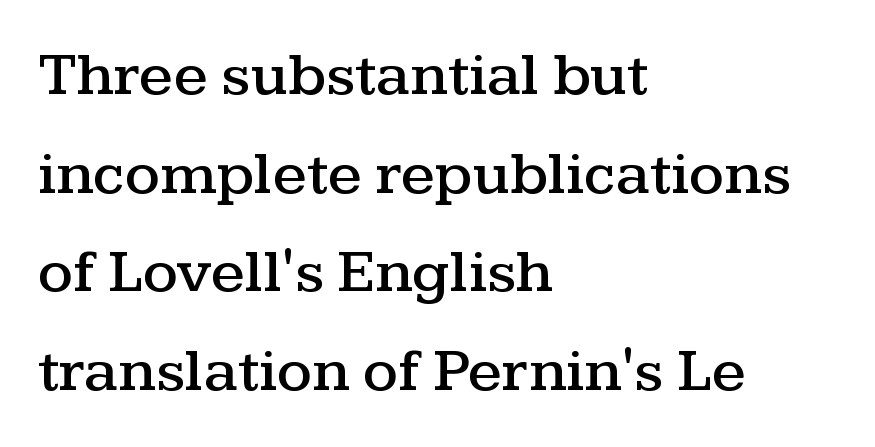
The rendering uses natural spacing where letterforms have individual widths. Observe the ordinary spacing: letters are neighbours, not strangers. This rendering employs a face with finishing strokes, i.e., a serif. These lines are set flush left with a ragged right edge. Descender tails drop into unmarked territory.
